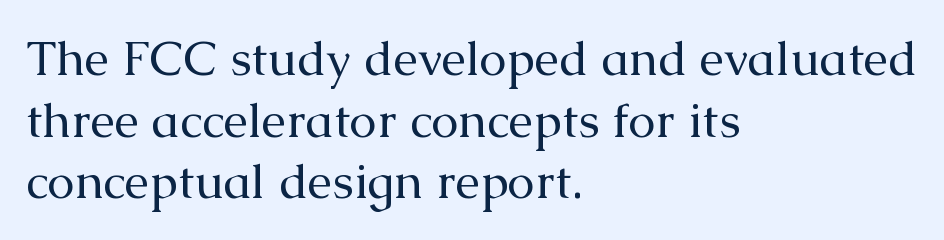
Interline gaps are of average width in this sample. Characters follow at the spacing the type designer built in. Each letter keeps its own natural width here, so spacing adapts to shape. You can tell it's not italic because the verticals are truly vertical.
